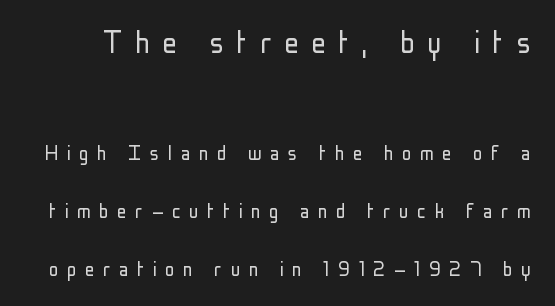
{"serif": "no", "italic": "no", "bold": "no", "weight": "light", "width": "condensed", "stroke_contrast": "low", "x_height": "medium", "monospaced": "no", "underline": "no", "line_spacing": "loose", "line_spacing_ratio": 2.42, "letter_spacing": "wide", "letter_spacing_em": 0.35, "larger_block": "first", "size_ratio": 1.5, "glyph_px": 36}
